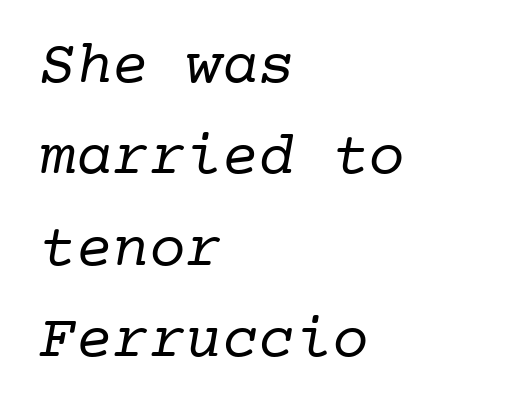
{"serif": "yes", "bold": "no", "weight": "regular", "width": "normal", "stroke_contrast": "low", "x_height": "medium", "monospaced": "yes", "underline": "no", "align": "left", "line_spacing": "normal", "line_spacing_ratio": 1.5, "letter_spacing": "normal", "letter_spacing_em": 0.0, "glyph_px": 61}
